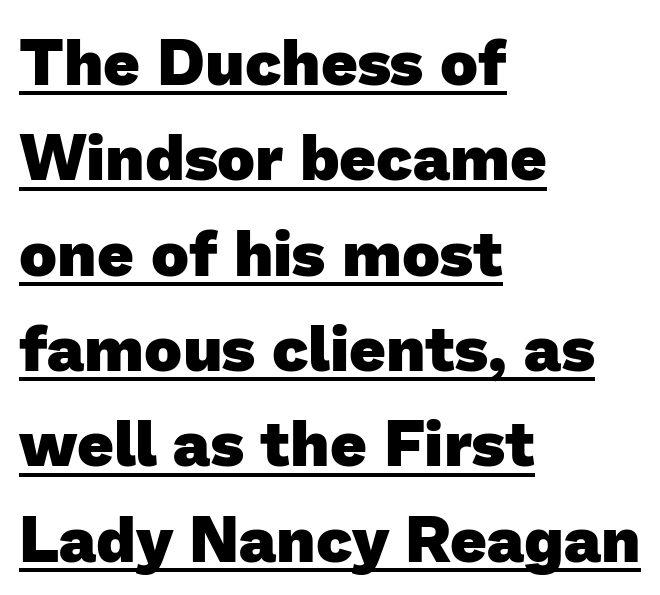
{"serif": "no", "bold": "yes", "weight": "heavy", "width": "normal", "stroke_contrast": "low", "x_height": "medium", "monospaced": "no", "underline": "yes", "align": "left", "line_spacing": "normal", "line_spacing_ratio": 1.49, "letter_spacing": "normal", "letter_spacing_em": 0.0, "glyph_px": 64}
